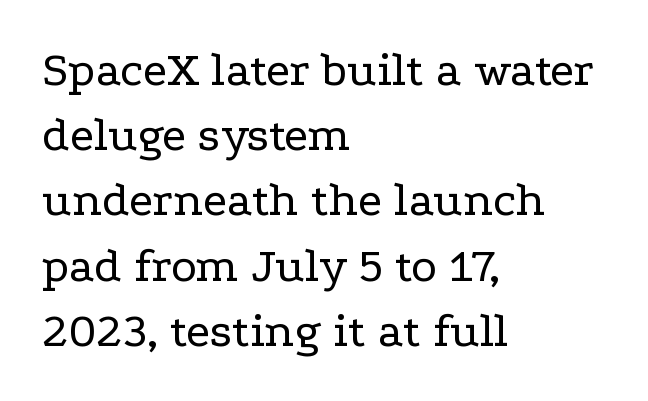
The face used here is rendered with its standard letterfit. The paragraph has a hard left edge and a soft right edge. The typography opts for an upright posture over an oblique one. Note the varied advance widths — an 'i' is clearly narrower than an 'm'. Is this a heavy cut? Hardly; it is regular or lighter.
